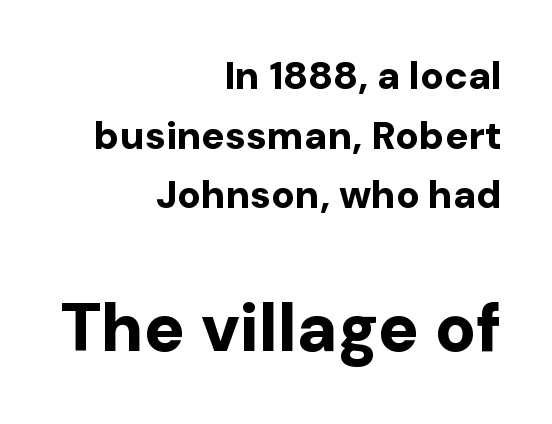
{"serif": "no", "italic": "no", "bold": "yes", "weight": "bold", "width": "normal", "stroke_contrast": "low", "x_height": "medium", "monospaced": "no", "underline": "no", "align": "right", "line_spacing": "normal", "line_spacing_ratio": 1.53, "letter_spacing": "normal", "letter_spacing_em": 0.0, "larger_block": "second", "size_ratio": 1.74, "glyph_px": 68}
